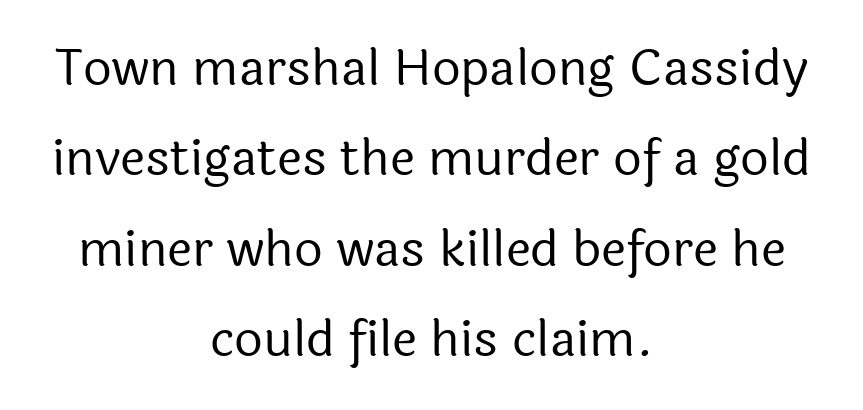
The image shows 50 px regular-weight sans-serif type, upright; set centered, line spacing 1.81x, normal letter spacing, not underlined; a medium x-height.
